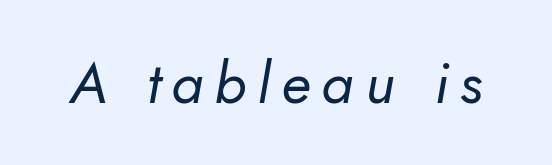
{"italic": "yes", "lean": "right", "slant_degrees": 10, "bold": "no", "weight": "regular", "width": "normal", "stroke_contrast": "low", "x_height": "small", "monospaced": "no", "underline": "no", "glyph_px": 58}
